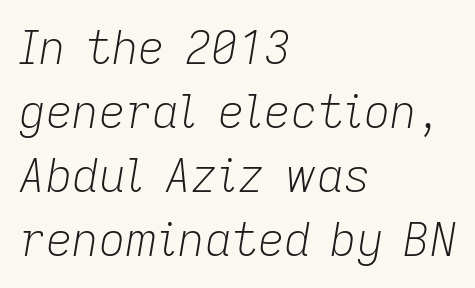
Check under the words: just untouched page. This block has exactly the height ordinary leading produces. The font's italic variant was chosen for this text. A light-to-regular cut is what we see here. The horizontal fit of the characters is conventional and even.
